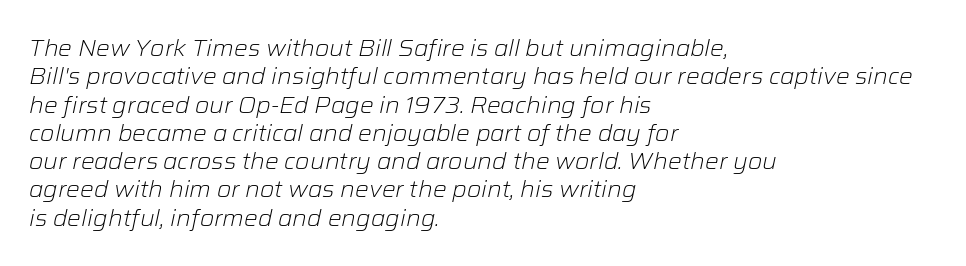
Q: Is the text bold? A: No.
Q: Is the text italic (slanted)? A: Yes, it leans right by about 12 degrees.
Q: Is the text underlined? A: No.
Q: How is the paragraph aligned? A: Left-aligned.
Q: Is the spacing between letters normal or unusually wide? A: Normal.
